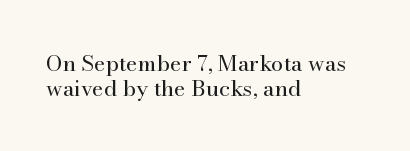
Leading is clearly below the norm, producing a dense column. Letters have the restrained weight of plain body copy at most. The string is rendered with underlining switched off. Casual observation: everything's shoved over to the left.
